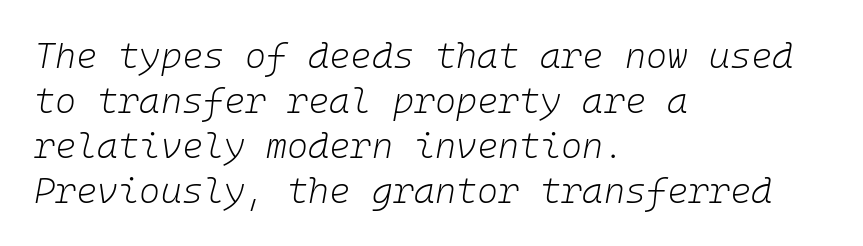
{"italic": "yes", "lean": "right", "slant_degrees": 10, "bold": "no", "weight": "light", "width": "normal", "stroke_contrast": "low", "x_height": "medium", "monospaced": "yes", "underline": "no", "align": "left", "line_spacing": "normal", "line_spacing_ratio": 1.25, "letter_spacing": "normal", "letter_spacing_em": 0.0, "glyph_px": 36}
